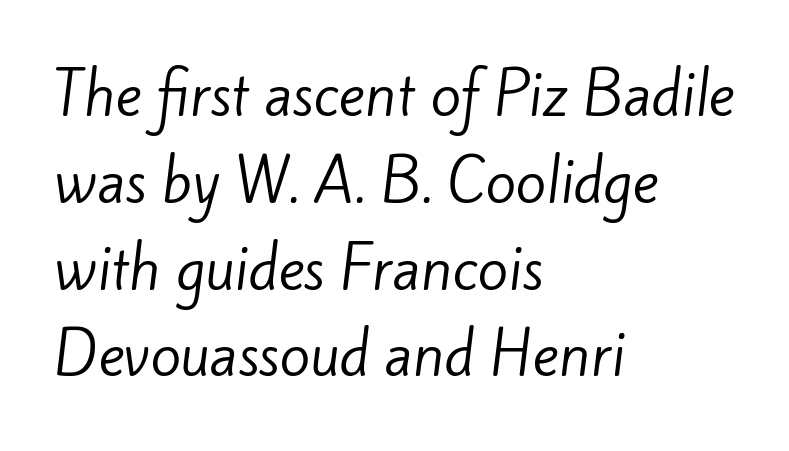
The image shows 56 px regular-weight sans-serif type; set left-aligned, normal line spacing (1.55x), normal letter spacing, not underlined; low stroke contrast and a small x-height.
